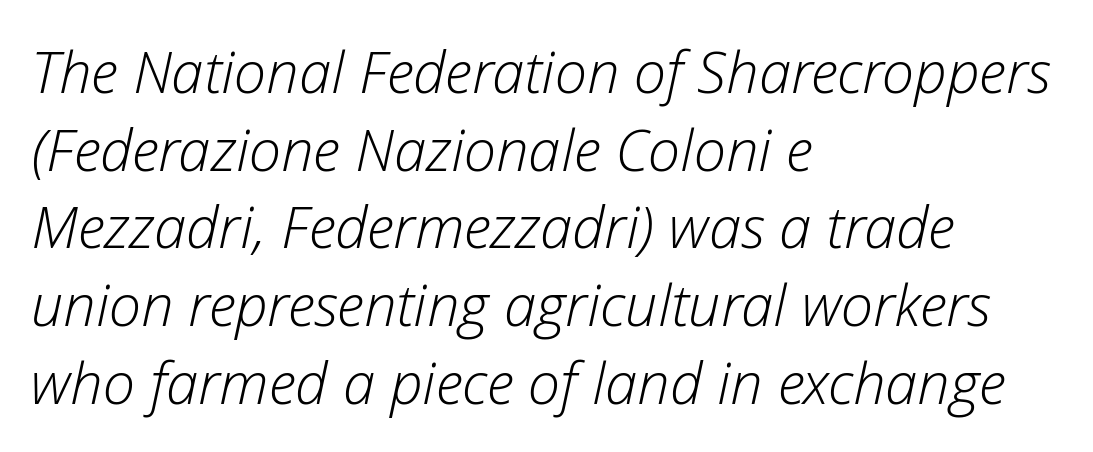
The image shows 58 px light type, italic (leaning right); set left-aligned, normal line spacing (1.34x), normal letter spacing, not underlined; low stroke contrast and a medium x-height.
